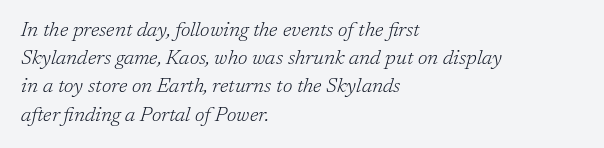
Q: Is the text bold? A: No.
Q: Is the text italic (slanted)? A: Yes, it leans right by about 17 degrees.
Q: Is the text underlined? A: No.
Q: How is the paragraph aligned? A: Left-aligned.
Q: Is the spacing between letters normal or unusually wide? A: Normal.
Q: Is the spacing between lines tight, normal or loose? A: Normal.
